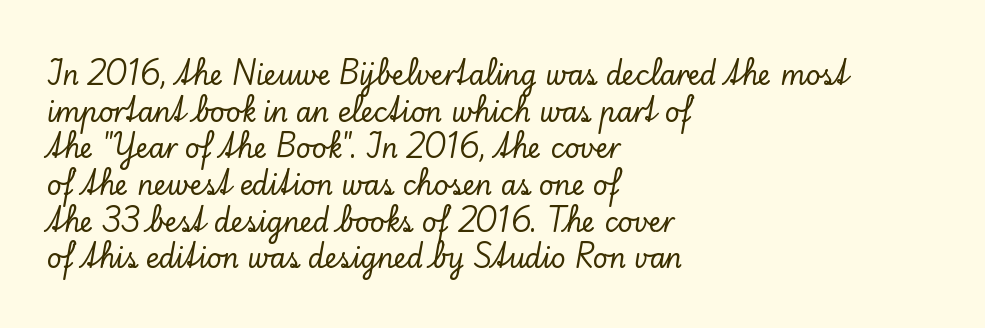
{"underline": "no", "align": "left", "line_spacing": "normal", "line_spacing_ratio": 1.41, "letter_spacing": "normal", "letter_spacing_em": 0.0, "glyph_px": 26}
